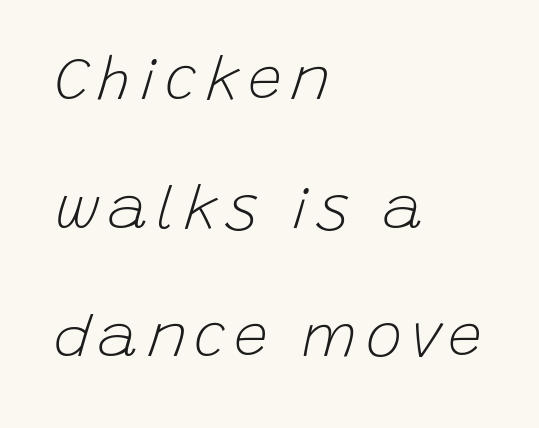
Q: Is the text bold? A: No.
Q: Is the text italic (slanted)? A: Yes, it leans right by about 15 degrees.
Q: Is the text underlined? A: No.
Q: How is the paragraph aligned? A: Left-aligned.
Q: Is the spacing between lines tight, normal or loose? A: Loose.
Q: Width (condensed, normal, or wide)? A: Normal.
Q: Stroke contrast? A: Low.
Q: x-height? A: Large.
Q: Monospaced? A: No.
